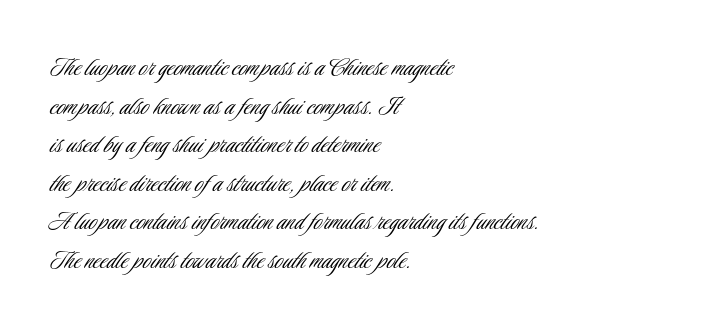
Q: Is the text bold? A: No.
Q: Is the text italic (slanted)? A: Yes.
Q: Is the typeface a serif or a sans-serif typeface? A: Sans-serif.
Q: Is the text underlined? A: No.
Q: How is the paragraph aligned? A: Left-aligned.
Q: Is the spacing between letters normal or unusually wide? A: Normal.
Q: Is the spacing between lines tight, normal or loose? A: Normal.
Q: Width (condensed, normal, or wide)? A: Condensed.
Q: Stroke contrast? A: Low.
Q: x-height? A: Small.
Q: Monospaced? A: No.
